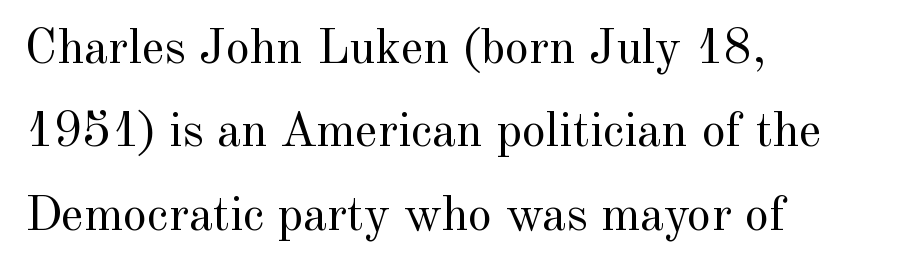
Here the designer chose a conventional face with non-uniform glyph widths. Between one letter and the next there's only the usual sliver of space. Each line starts at the same left margin while the right side varies. Just letters on the line, the space beneath them empty. To sum up the face: it has serifs. The leading is moderate, giving the passage an even texture.
